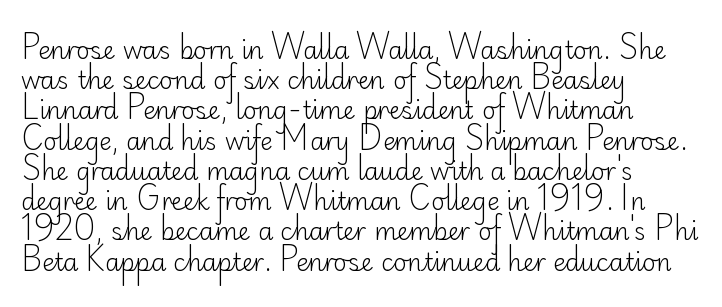
The image shows 24 px text type, upright; set left-aligned, normal line spacing (1.26x), normal letter spacing, not underlined.
